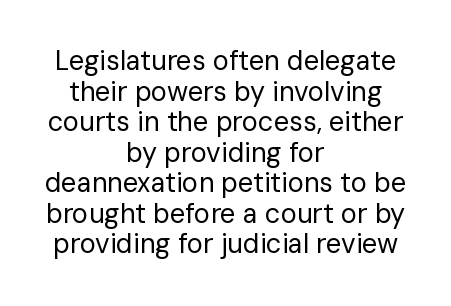
If you measured baseline to baseline, you'd find a short distance. The lettering holds an erect, upright posture throughout. The glyphs are unaccompanied by any horizontal stroke below them. The weight would be labelled regular, book, light, or lighter still. Here the glyphs are tracked normally, forming tight word shapes.
